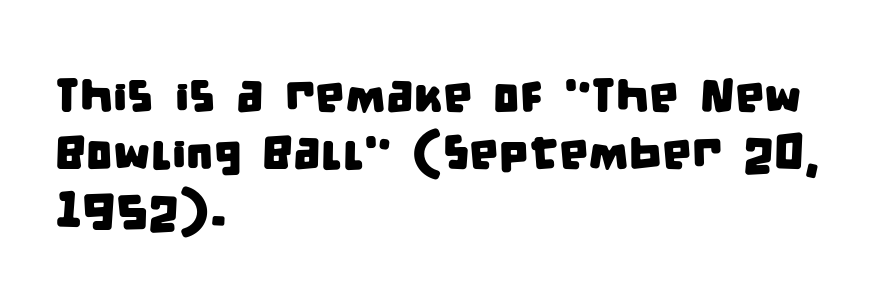
{"serif": "no", "width": "condensed", "stroke_contrast": "low", "x_height": "large", "monospaced": "no", "underline": "no", "align": "left", "line_spacing_ratio": 1.22, "letter_spacing": "normal", "letter_spacing_em": 0.0, "glyph_px": 47}
